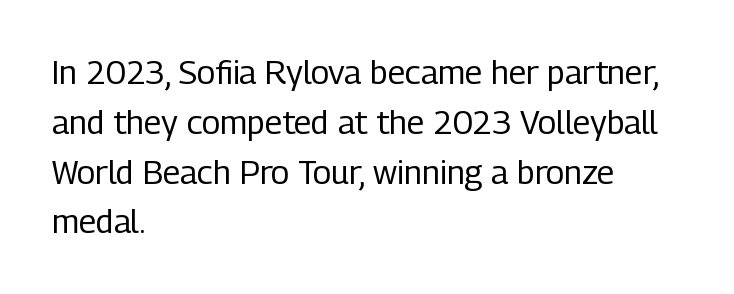
Q: Is the text bold? A: No.
Q: Is the text italic (slanted)? A: No, it is upright.
Q: Is the typeface a serif or a sans-serif typeface? A: Sans-serif.
Q: Is the text underlined? A: No.
Q: How is the paragraph aligned? A: Left-aligned.
Q: Is the spacing between letters normal or unusually wide? A: Normal.
Q: Is the spacing between lines tight, normal or loose? A: Normal.
Q: Width (condensed, normal, or wide)? A: Condensed.
Q: Stroke contrast? A: Low.
Q: x-height? A: Medium.
Q: Monospaced? A: No.
